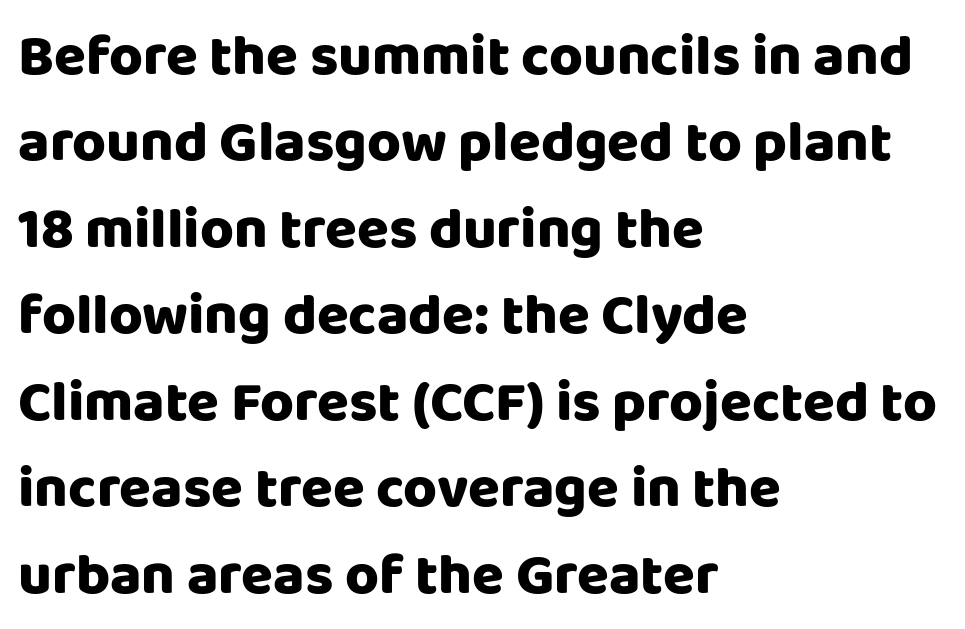
Default kerning and tracking; the words read as compact shapes. Left-aligned paragraph, ragged on the right. The letters carry no serifs — their stems end cleanly without finishing strokes. Proportional: the letters do not fall into vertical columns. The type sits square on the baseline with zero lean. The line-height multiplier appears to be the usual default.
